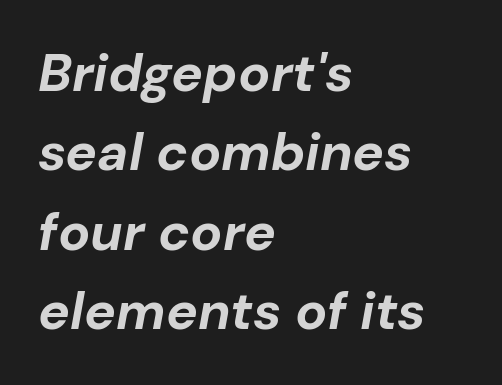
The image shows 53 px bold type, italic (leaning right); set left-aligned, normal line spacing (1.5x), normal letter spacing, not underlined; low stroke contrast and a medium x-height.
